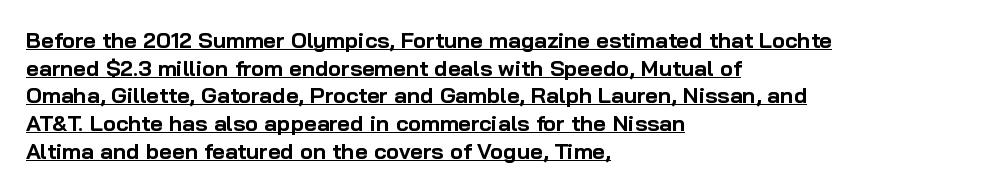
{"italic": "no", "bold": "yes", "underline": "yes", "align": "left", "line_spacing": "normal", "line_spacing_ratio": 1.26, "letter_spacing": "normal", "letter_spacing_em": 0.0, "glyph_px": 22}
